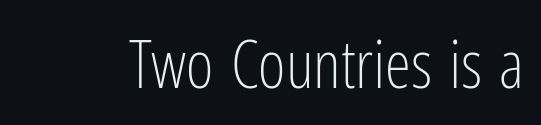
Letter spacing: default. Are there feet on the stems? There aren't — it's a sans. Unmarked baselines from the first word to the last. Do the letters lean? They stand straight.
